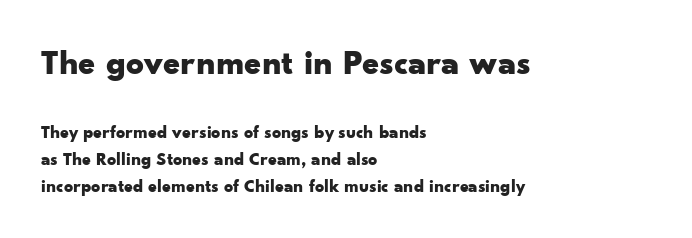
Q: Is the text bold? A: Yes.
Q: Is the text italic (slanted)? A: No, it is upright.
Q: Is the typeface a serif or a sans-serif typeface? A: Sans-serif.
Q: Is the text underlined? A: No.
Q: How is the paragraph aligned? A: Left-aligned.
Q: Is the spacing between letters normal or unusually wide? A: Normal.
Q: Is the spacing between lines tight, normal or loose? A: Normal.
Q: Which block of text is set in a larger size, the first (top) or the second (bottom)? A: The first (top) one.
Q: Width (condensed, normal, or wide)? A: Wide.
Q: Stroke contrast? A: Low.
Q: x-height? A: Small.
Q: Monospaced? A: No.
